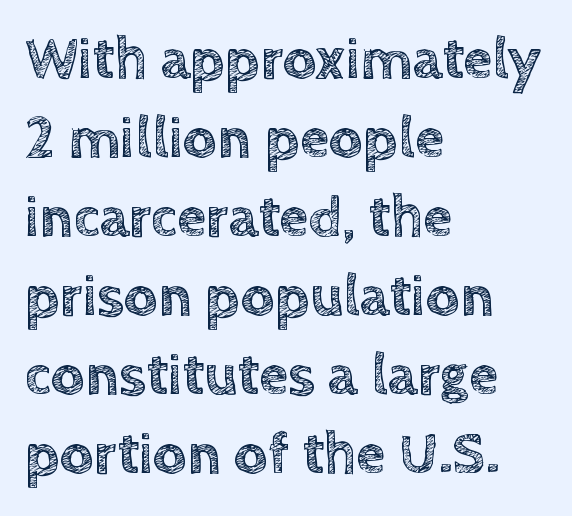
Q: Is the text italic (slanted)? A: No, it is upright.
Q: Is the text underlined? A: No.
Q: How is the paragraph aligned? A: Left-aligned.
Q: Is the spacing between letters normal or unusually wide? A: Normal.
Q: Is the spacing between lines tight, normal or loose? A: Normal.
Q: Width (condensed, normal, or wide)? A: Normal.
Q: x-height? A: Large.
Q: Monospaced? A: No.
